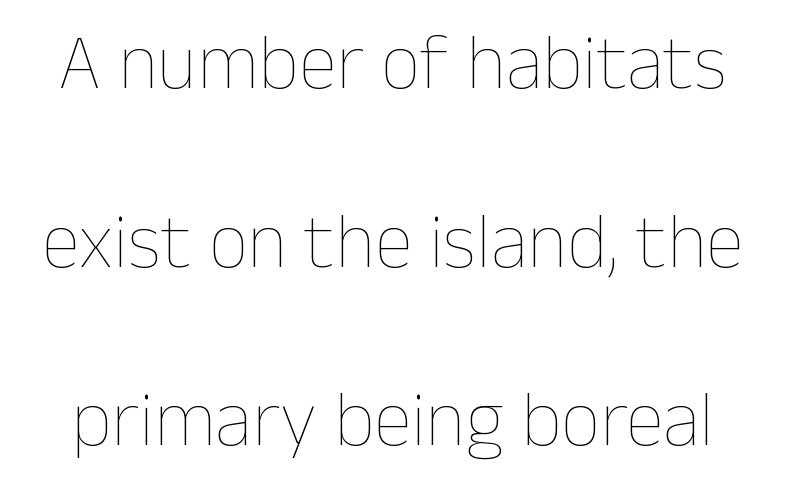
The image shows 78 px thin type, upright; set loose line spacing (2.29x), normal letter spacing, not underlined; low stroke contrast and a medium x-height.
